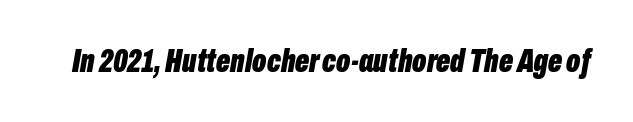
The image shows 33 px bold, condensed type, italic (leaning right); set normal letter spacing, not underlined; low stroke contrast and a medium x-height.
